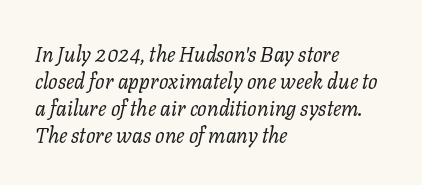
Q: Is the text bold? A: No.
Q: Is the text italic (slanted)? A: Yes, it leans right by about 11 degrees.
Q: Is the text underlined? A: No.
Q: How is the paragraph aligned? A: Left-aligned.
Q: Is the spacing between letters normal or unusually wide? A: Normal.
Q: Is the spacing between lines tight, normal or loose? A: Normal.
